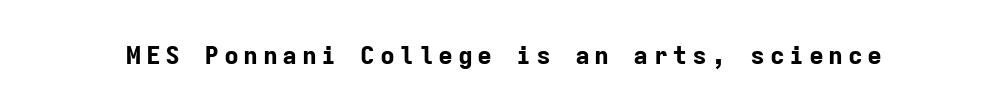
The image shows 25 px bold type, upright; set not underlined.
